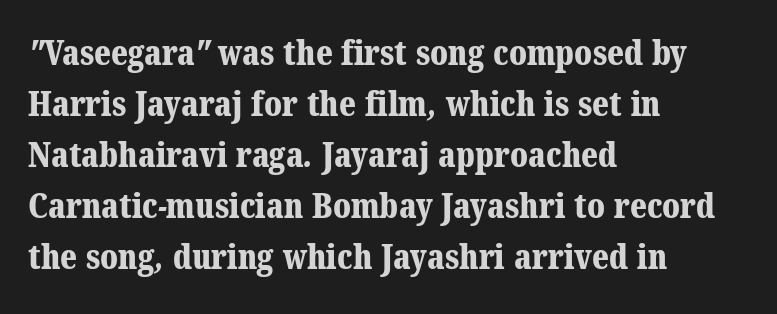
{"serif": "yes", "bold": "yes", "weight": "bold", "width": "normal", "stroke_contrast": "medium", "x_height": "medium", "monospaced": "no", "underline": "no", "align": "left", "line_spacing": "normal", "line_spacing_ratio": 1.5, "letter_spacing": "normal", "letter_spacing_em": 0.0, "glyph_px": 34}
